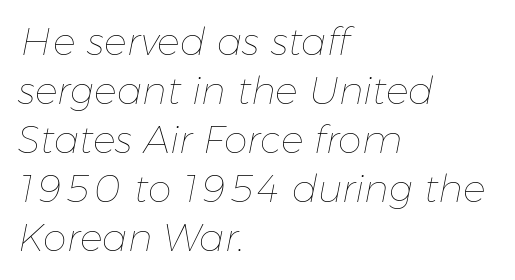
{"italic": "yes", "lean": "right", "slant_degrees": 11, "bold": "no", "weight": "thin", "width": "normal", "stroke_contrast": "low", "x_height": "medium", "monospaced": "no", "underline": "no", "align": "left", "line_spacing": "normal", "line_spacing_ratio": 1.29, "letter_spacing": "normal", "letter_spacing_em": 0.0, "glyph_px": 38}
